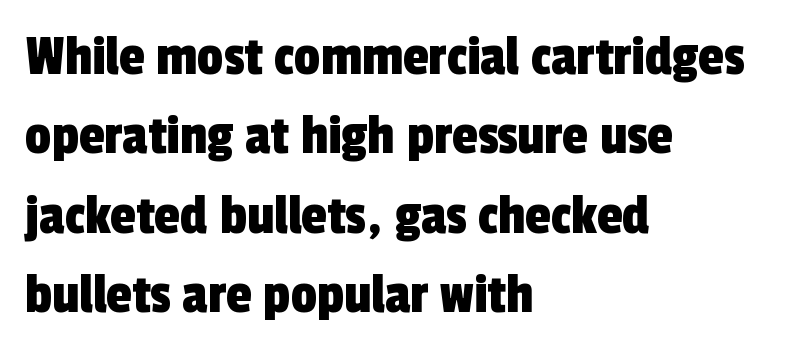
{"serif": "no", "width": "condensed", "x_height": "medium", "monospaced": "no", "underline": "no", "align": "left", "line_spacing": "normal", "line_spacing_ratio": 1.37, "letter_spacing": "normal", "letter_spacing_em": 0.0, "glyph_px": 58}
